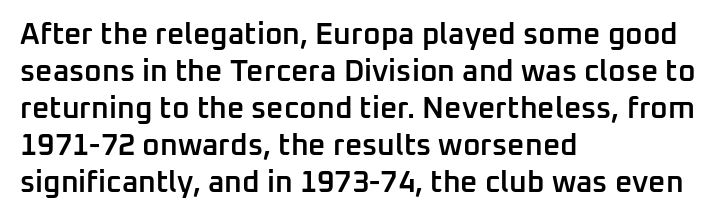
This is the in-between weight designers call semibold or demi. Inter-character spacing is left at the font's built-in metrics. The setting favours the left margin, as ordinary paragraphs usually do. Underline: absent.
